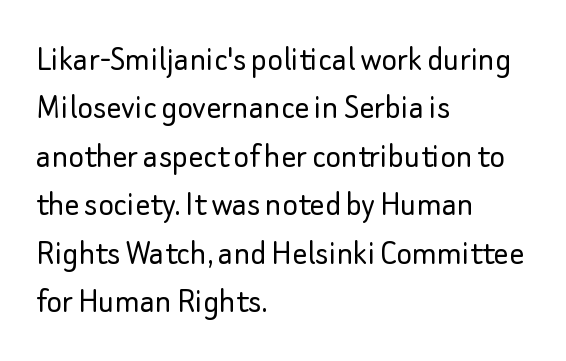
The image shows 37 px light sans-serif type, upright; set left-aligned, normal line spacing (1.31x), normal letter spacing, not underlined; low stroke contrast and a small x-height.
